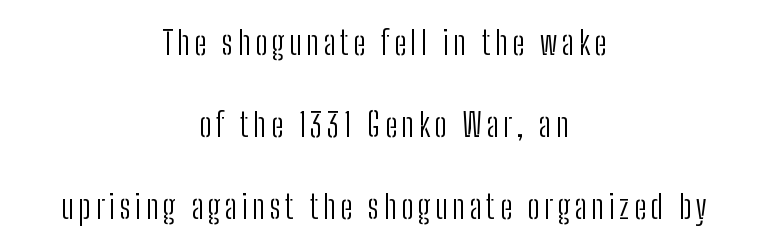
Q: Is the text bold? A: No.
Q: Is the text italic (slanted)? A: No, it is upright.
Q: Is the typeface a serif or a sans-serif typeface? A: Sans-serif.
Q: Is the text underlined? A: No.
Q: How is the paragraph aligned? A: Centered.
Q: Is the spacing between lines tight, normal or loose? A: Loose.
Q: Width (condensed, normal, or wide)? A: Condensed.
Q: Stroke contrast? A: Low.
Q: x-height? A: Medium.
Q: Monospaced? A: No.
